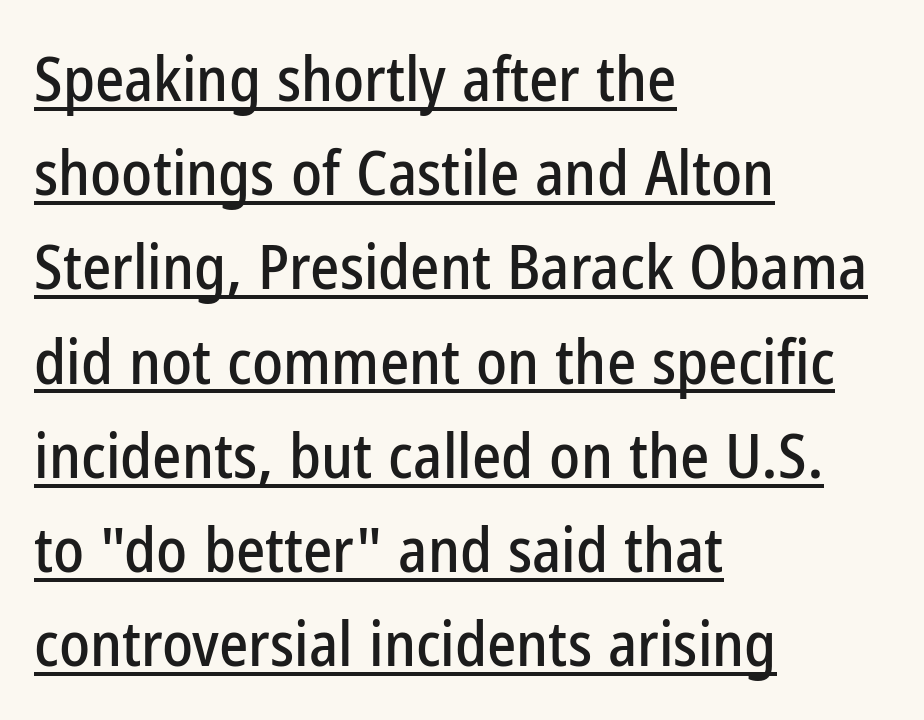
Descenders here cross a horizontal rule under the line. When letters stand straight like this, we call the style roman or upright. The typesetter chose a ragged-right arrangement here. Observe the ordinary spacing: letters are neighbours, not strangers. Interline gaps are of average width in this sample. These lines are rendered in a variable-pitch font.
